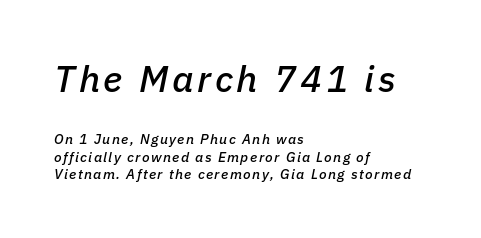
{"italic": "yes", "lean": "right", "slant_degrees": 11, "width": "normal", "stroke_contrast": "low", "x_height": "medium", "monospaced": "no", "underline": "no", "align": "left", "line_spacing_ratio": 1.24, "larger_block": "first", "size_ratio": 2.64, "glyph_px": 37}
